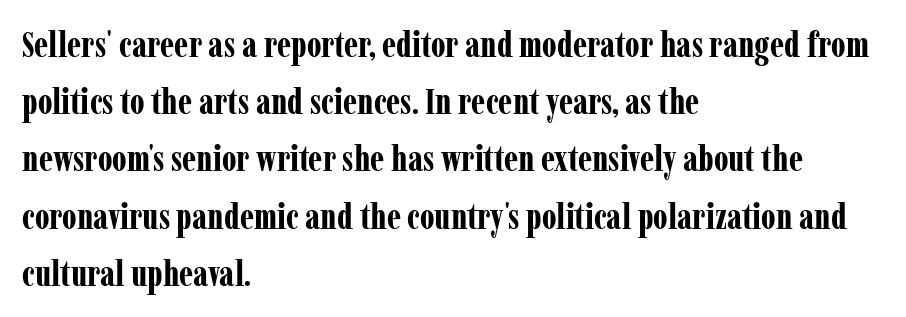
Q: Is the text bold? A: Yes.
Q: Is the text italic (slanted)? A: No, it is upright.
Q: Is the typeface a serif or a sans-serif typeface? A: Serif.
Q: Is the text underlined? A: No.
Q: How is the paragraph aligned? A: Left-aligned.
Q: Is the spacing between letters normal or unusually wide? A: Normal.
Q: Is the spacing between lines tight, normal or loose? A: Normal.
Q: Width (condensed, normal, or wide)? A: Condensed.
Q: Stroke contrast? A: Low.
Q: x-height? A: Medium.
Q: Monospaced? A: No.
